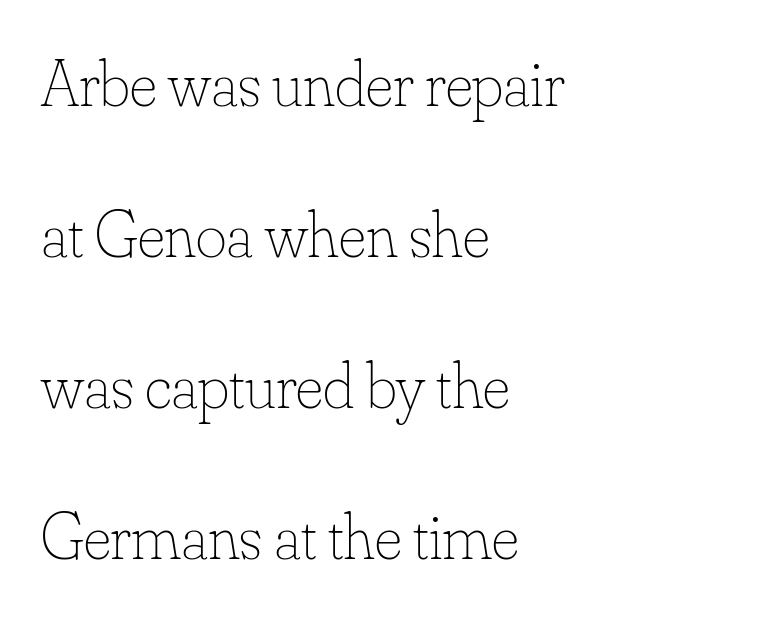
The face looks like a standard text weight, possibly lighter. Each letter keeps its own natural width here, so spacing adapts to shape. Visually the block forms a straight wall on the left and a jagged coastline on the right. Designer's note — italics off, roman on.
